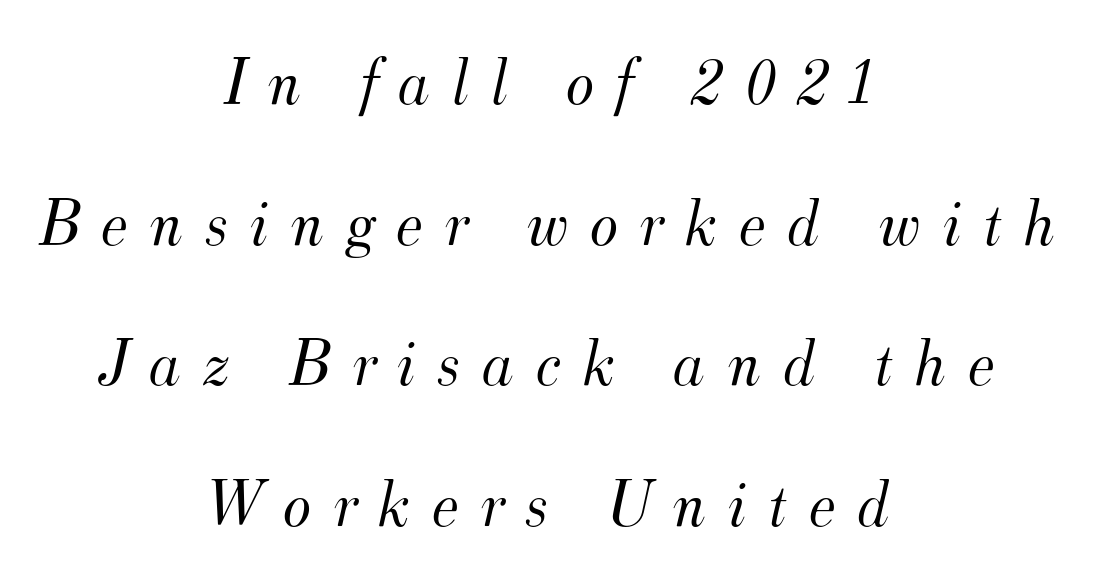
{"serif": "yes", "italic": "yes", "lean": "right", "slant_degrees": 12, "bold": "no", "weight": "light", "width": "normal", "stroke_contrast": "medium", "x_height": "small", "monospaced": "no", "underline": "no", "align": "center", "line_spacing": "loose", "line_spacing_ratio": 2.1, "letter_spacing": "wide", "letter_spacing_em": 0.32, "glyph_px": 67}
